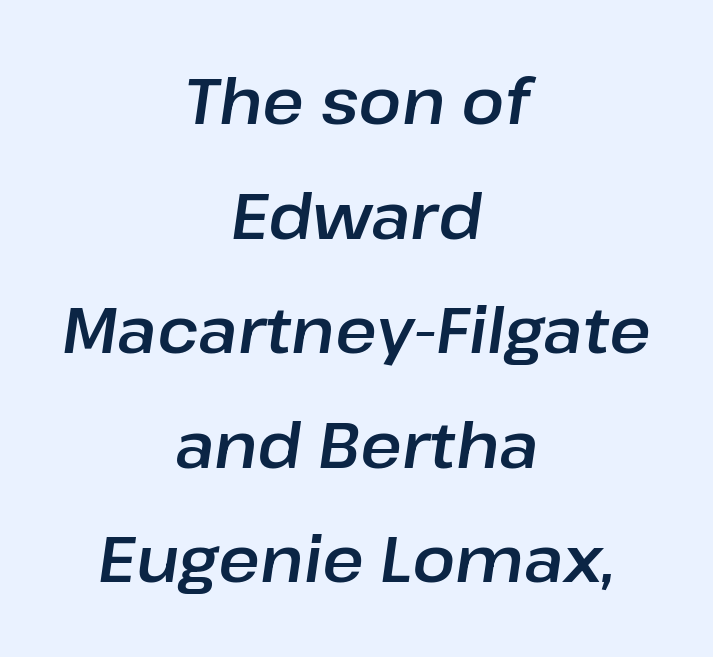
{"italic": "yes", "lean": "right", "slant_degrees": 8, "width": "normal", "stroke_contrast": "low", "x_height": "medium", "monospaced": "no", "underline": "no", "align": "center", "line_spacing_ratio": 1.79, "letter_spacing": "normal", "letter_spacing_em": 0.0, "glyph_px": 64}
